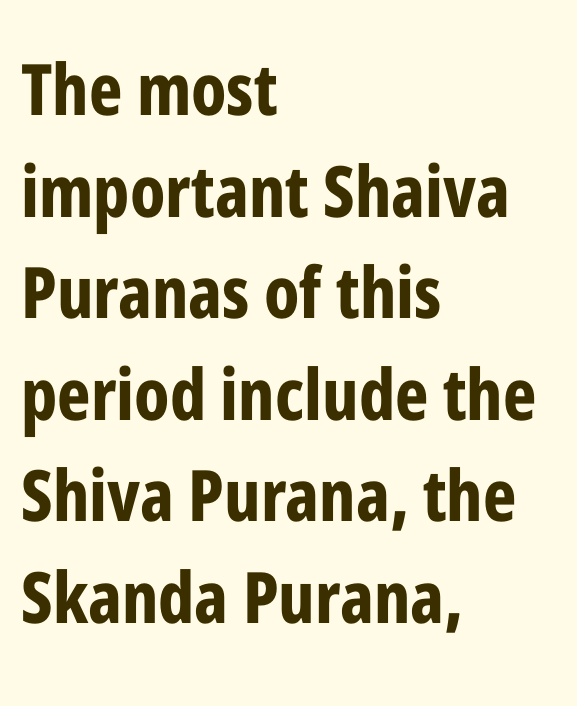
{"serif": "no", "italic": "no", "bold": "yes", "weight": "bold", "width": "condensed", "stroke_contrast": "low", "x_height": "medium", "monospaced": "no", "underline": "no", "align": "left", "line_spacing": "normal", "line_spacing_ratio": 1.43, "letter_spacing": "normal", "letter_spacing_em": 0.0, "glyph_px": 71}
